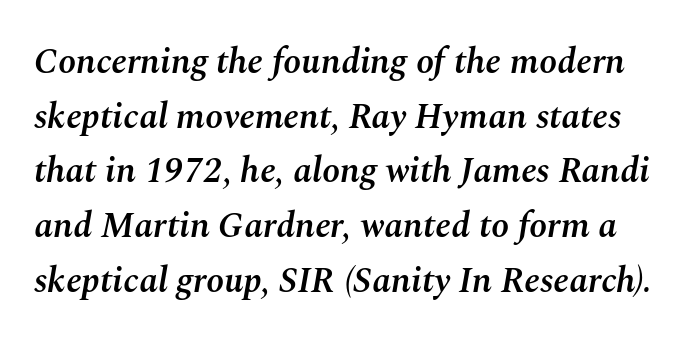
{"italic": "yes", "lean": "right", "slant_degrees": 10, "bold": "semi", "weight": "semibold", "width": "normal", "stroke_contrast": "medium", "x_height": "medium", "monospaced": "no", "underline": "no", "line_spacing": "normal", "line_spacing_ratio": 1.52, "letter_spacing": "normal", "letter_spacing_em": 0.0, "glyph_px": 36}
